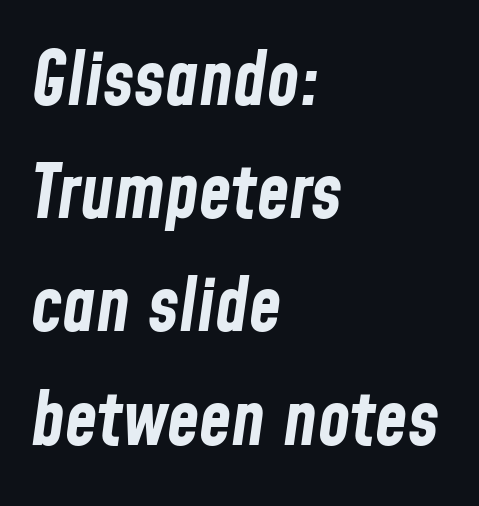
{"italic": "yes", "lean": "right", "slant_degrees": 8, "bold": "yes", "weight": "bold", "width": "condensed", "stroke_contrast": "low", "x_height": "medium", "monospaced": "no", "underline": "no", "align": "left", "line_spacing": "normal", "line_spacing_ratio": 1.53, "letter_spacing": "normal", "letter_spacing_em": 0.0, "glyph_px": 74}
